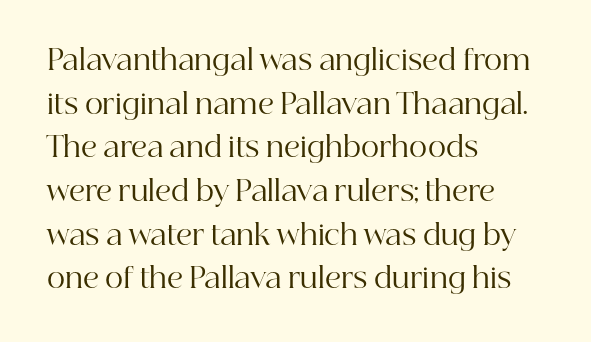
Plain, unruled lines of type. Vertical strokes here are truly vertical. Between one letter and the next there's only the usual sliver of space. The cut favours lightness, reaching ordinary text weight at its darkest. Does the copy run flush right? No — it runs flush left. Is there much room between lines? A standard amount, neither cramped nor airy.
